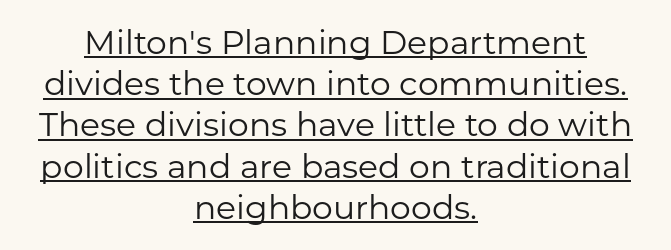
Both edges are ragged and mirror each other, which tells us the setting is centered. The string is rendered with underlining switched on. The letters look calm and open, with moderate or lighter stems. A normal amount of white space separates one row of letters from the next. Unlike a traditional serif, this face leaves its strokes unadorned.
